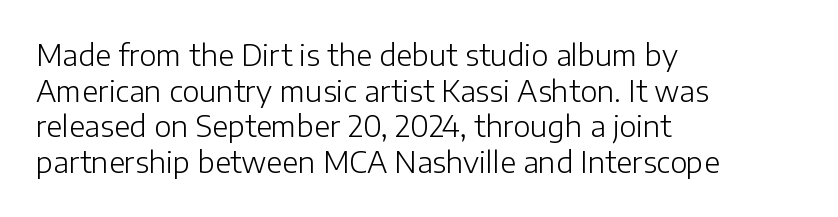
It's the straight-up-and-down kind of type. Lines of text with bare space underneath. Horizontal alignment here is leftward, the default for most running prose. Each letter keeps its own natural width here, so spacing adapts to shape. No feet cap the strokes, marking this as sans-serif type. The typesetting does not lean heavy: it is not bold.
